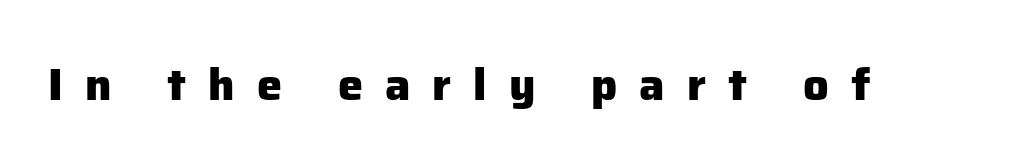
{"serif": "no", "italic": "no", "bold": "yes", "weight": "heavy", "width": "normal", "stroke_contrast": "low", "x_height": "medium", "monospaced": "no", "underline": "no", "letter_spacing": "wide", "letter_spacing_em": 0.49, "glyph_px": 45}
